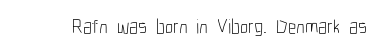
The image shows 20 px text type, upright; set normal letter spacing, not underlined.
